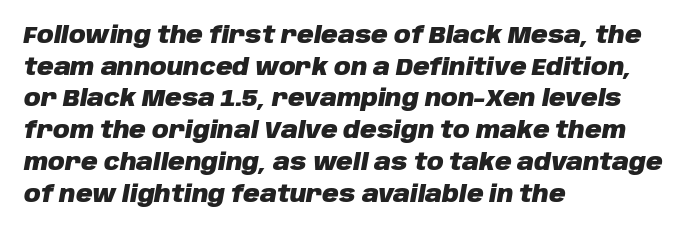
Q: Is the text bold? A: Yes.
Q: Is the text italic (slanted)? A: Yes, it leans right by about 10 degrees.
Q: Is the text underlined? A: No.
Q: How is the paragraph aligned? A: Left-aligned.
Q: Is the spacing between letters normal or unusually wide? A: Normal.
Q: Is the spacing between lines tight, normal or loose? A: Normal.
